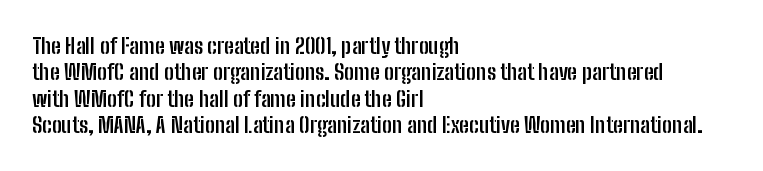
{"italic": "no", "bold": "yes", "underline": "no", "align": "left", "line_spacing_ratio": 1.2, "letter_spacing": "normal", "letter_spacing_em": 0.0, "glyph_px": 22}
